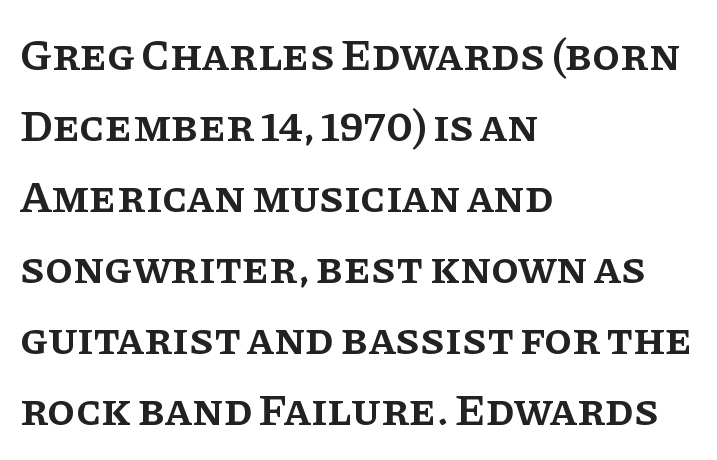
{"serif": "yes", "italic": "no", "bold": "semi", "weight": "semibold", "width": "normal", "stroke_contrast": "low", "x_height": "large", "monospaced": "no", "underline": "no", "align": "left", "line_spacing": "normal", "line_spacing_ratio": 1.58, "letter_spacing": "normal", "letter_spacing_em": 0.0, "glyph_px": 45}
